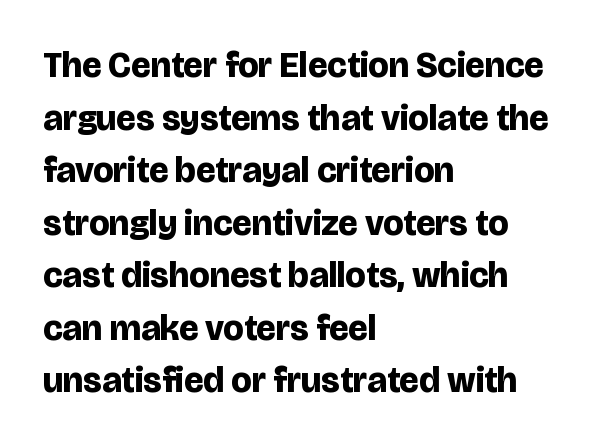
{"serif": "no", "italic": "no", "bold": "yes", "weight": "bold", "width": "normal", "stroke_contrast": "low", "x_height": "large", "monospaced": "no", "underline": "no", "align": "left", "line_spacing": "normal", "line_spacing_ratio": 1.46, "letter_spacing": "normal", "letter_spacing_em": 0.0, "glyph_px": 36}
